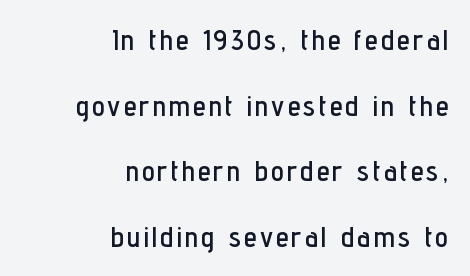
The image shows 29 px condensed sans-serif type, upright; set right-aligned, loose line spacing (2.26x), not underlined; low stroke contrast and a medium x-height.
